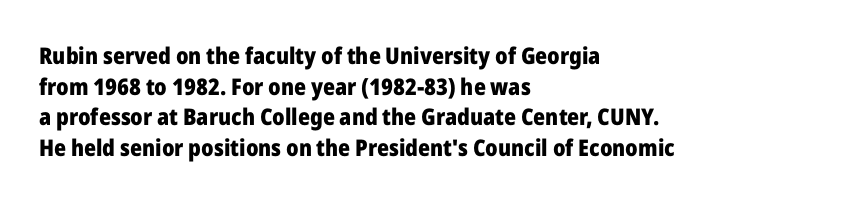
Nobody touched the tracking dial on this one. Heft: maximum for text — a bold. The rendering anchors every line to the left-hand side. The line-height multiplier appears to be the usual default.
